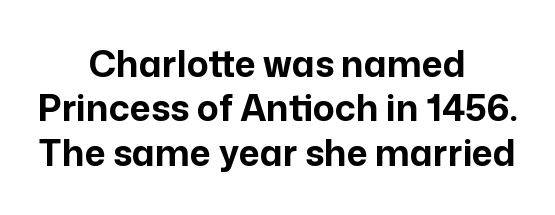
The image shows 36 px bold sans-serif type, upright; set centered, line spacing 1.23x, normal letter spacing, not underlined; low stroke contrast and a medium x-height.
